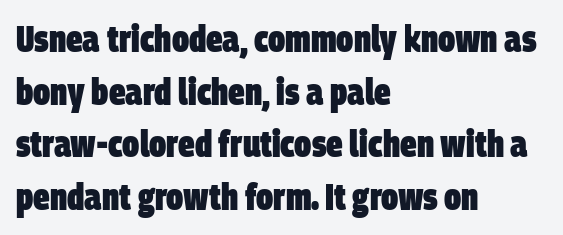
{"serif": "no", "bold": "yes", "weight": "heavy", "width": "condensed", "stroke_contrast": "low", "x_height": "large", "monospaced": "no", "underline": "no", "align": "left", "line_spacing": "normal", "line_spacing_ratio": 1.42, "letter_spacing": "normal", "letter_spacing_em": 0.0, "glyph_px": 37}
